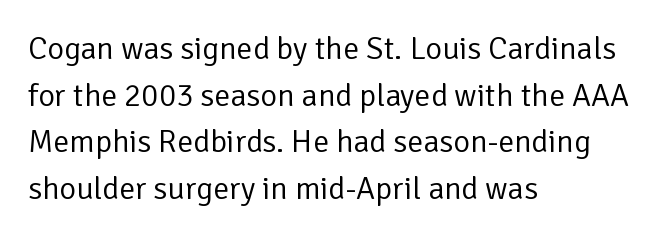
The image shows 32 px regular-weight sans-serif type, upright; set left-aligned, normal line spacing (1.46x), normal letter spacing, not underlined; low stroke contrast and a medium x-height.
